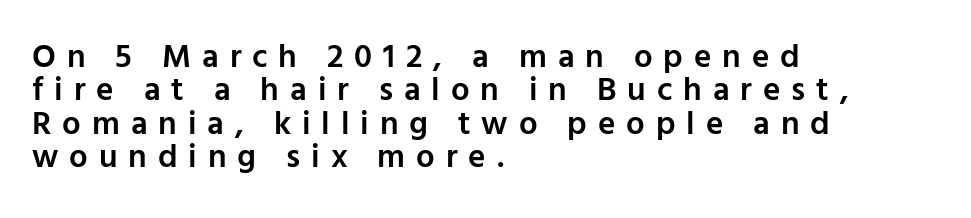
{"serif": "no", "italic": "no", "bold": "semi", "weight": "semibold", "width": "normal", "stroke_contrast": "low", "x_height": "medium", "monospaced": "no", "underline": "no", "align": "left", "line_spacing": "tight", "line_spacing_ratio": 1.01, "letter_spacing": "wide", "letter_spacing_em": 0.33, "glyph_px": 33}
